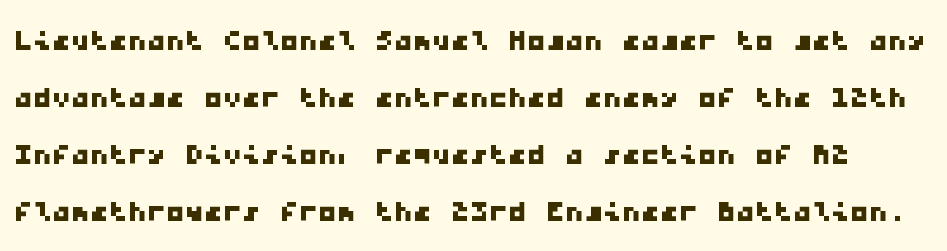
Descenders are the only things crossing below the line. The line-height multiplier appears to be the usual default. Regarding serifs, this sample does without them. How are the letters spaced? Ordinarily, with no added tracking. A typesetter would call this monospace, since all characters share one set width.
